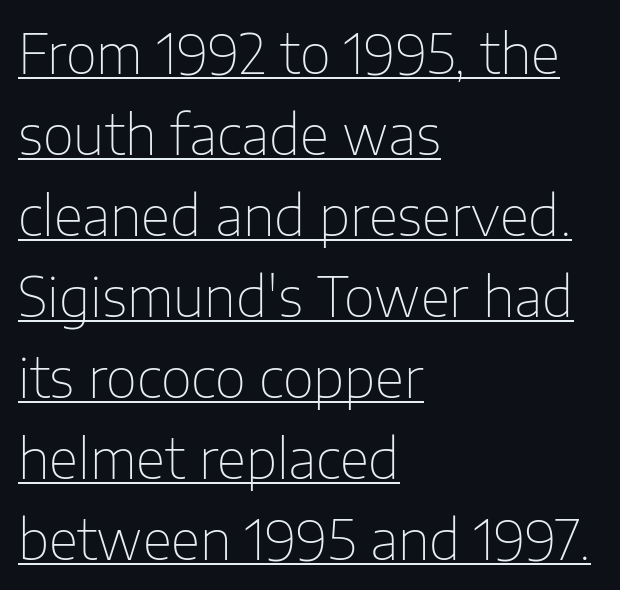
The image shows 54 px thin sans-serif type, upright; set left-aligned, normal line spacing (1.5x), normal letter spacing, underlined; low stroke contrast and a medium x-height.
